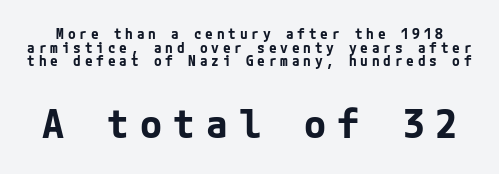
{"serif": "no", "italic": "no", "bold": "yes", "weight": "bold", "width": "normal", "stroke_contrast": "low", "x_height": "medium", "underline": "no", "line_spacing": "tight", "line_spacing_ratio": 0.98, "letter_spacing": "wide", "letter_spacing_em": 0.27, "larger_block": "second", "size_ratio": 2.86, "glyph_px": 40}
